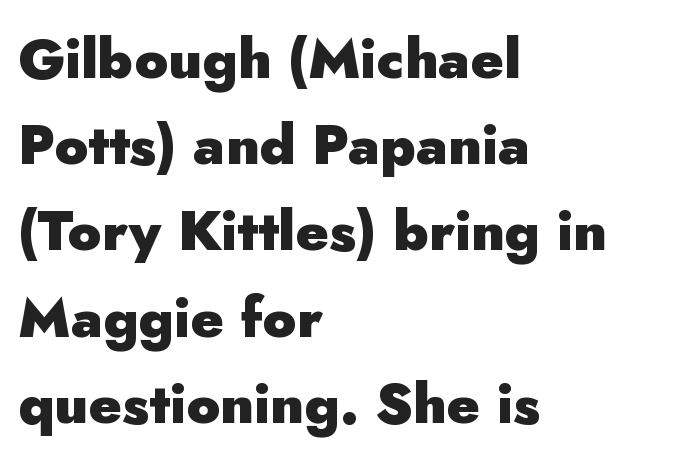
{"serif": "no", "italic": "no", "bold": "yes", "weight": "heavy", "width": "normal", "stroke_contrast": "low", "x_height": "small", "monospaced": "no", "underline": "no", "align": "left", "line_spacing": "normal", "line_spacing_ratio": 1.54, "letter_spacing": "normal", "letter_spacing_em": 0.0, "glyph_px": 56}
